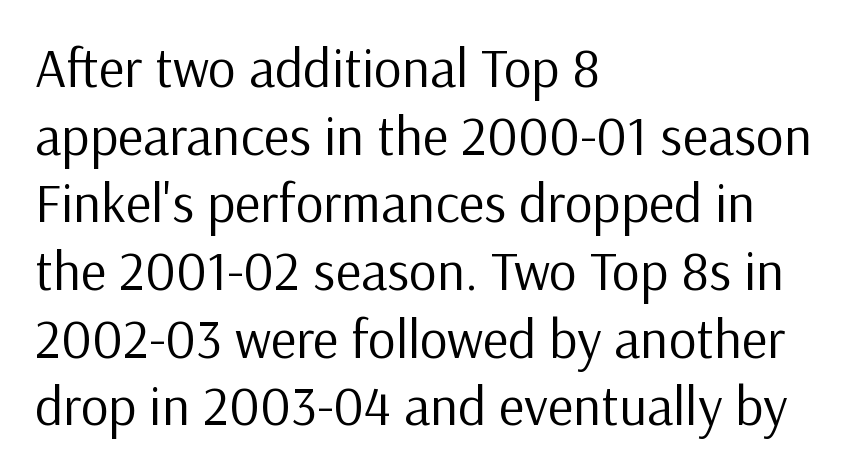
The image shows 55 px regular-weight sans-serif type, upright; set left-aligned, line spacing 1.23x, normal letter spacing, not underlined; low stroke contrast and a medium x-height.
